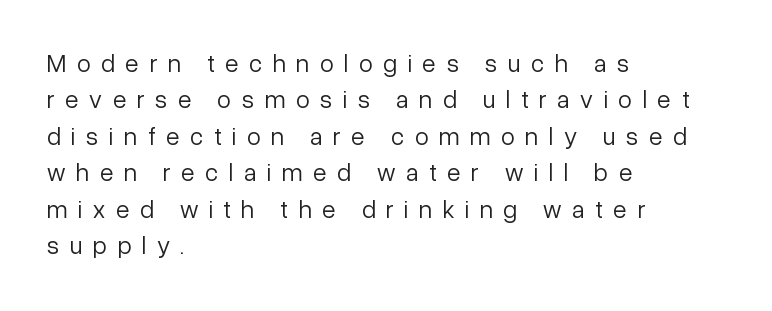
The image shows 25 px text type, upright; set left-aligned, normal line spacing (1.46x), unusually wide letter spacing (+0.42 em), not underlined.
